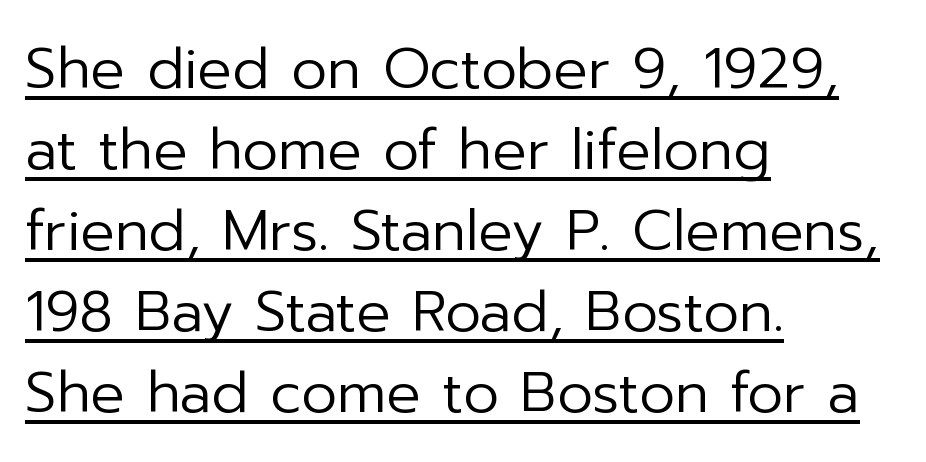
Standard letterfit; no display-style spreading of the glyphs. Which margin do the lines hug? The left one — the right edge is uneven. Varying glyph widths throughout — classic text-font behaviour. Is there any slant? The stems are plumb. Underlining? Definitely there.
